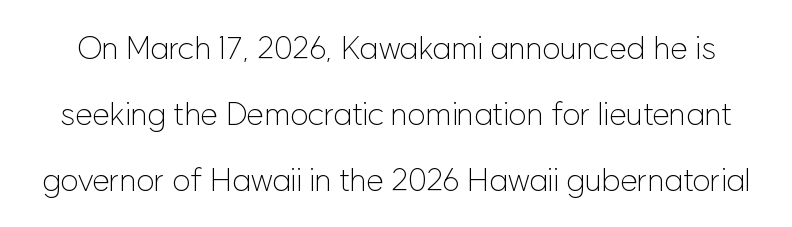
{"serif": "no", "italic": "no", "bold": "no", "weight": "light", "width": "normal", "stroke_contrast": "low", "x_height": "medium", "monospaced": "no", "underline": "no", "line_spacing": "loose", "line_spacing_ratio": 2.06, "letter_spacing": "normal", "letter_spacing_em": 0.0, "glyph_px": 32}
